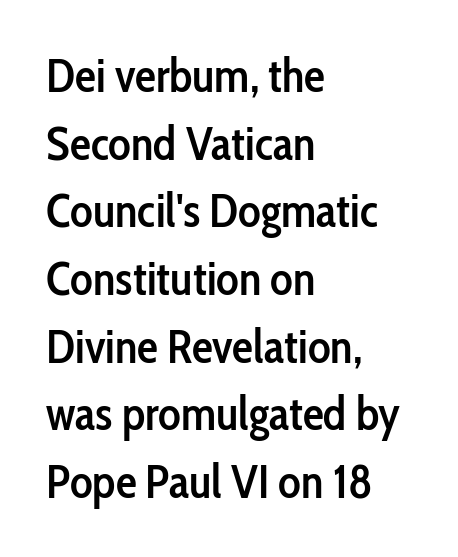
The image shows 47 px semibold, condensed sans-serif type, upright; set left-aligned, normal line spacing (1.44x), normal letter spacing, not underlined; low stroke contrast and a medium x-height.
